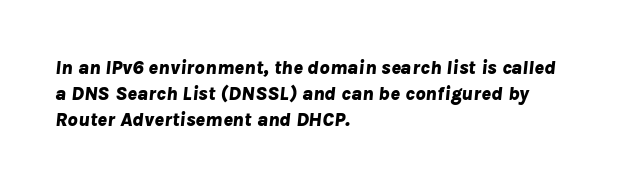
{"italic": "yes", "lean": "right", "slant_degrees": 8, "bold": "yes", "underline": "no", "align": "left", "line_spacing": "normal", "line_spacing_ratio": 1.31, "letter_spacing": "normal", "letter_spacing_em": 0.0, "glyph_px": 20}
